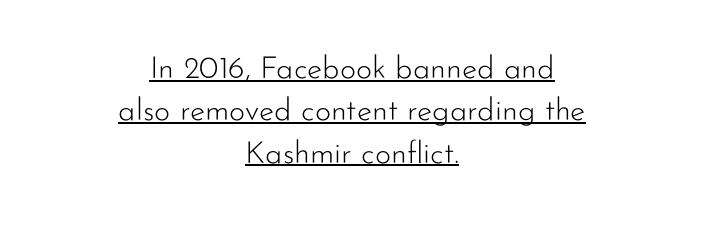
Q: Is the text bold? A: No.
Q: Is the text italic (slanted)? A: No, it is upright.
Q: Is the typeface a serif or a sans-serif typeface? A: Sans-serif.
Q: Is the text underlined? A: Yes.
Q: How is the paragraph aligned? A: Centered.
Q: Is the spacing between letters normal or unusually wide? A: Normal.
Q: Is the spacing between lines tight, normal or loose? A: Normal.
Q: Width (condensed, normal, or wide)? A: Normal.
Q: Stroke contrast? A: Low.
Q: x-height? A: Small.
Q: Monospaced? A: No.
